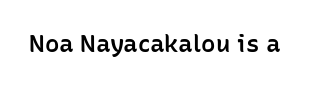
{"italic": "no", "bold": "semi", "underline": "no", "letter_spacing": "normal", "letter_spacing_em": 0.0, "glyph_px": 24}
